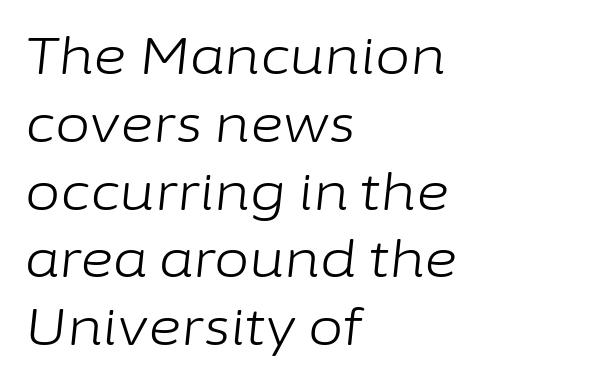
The image shows 51 px light type, italic (leaning right); set left-aligned, normal line spacing (1.33x), normal letter spacing, not underlined; low stroke contrast and a medium x-height.
